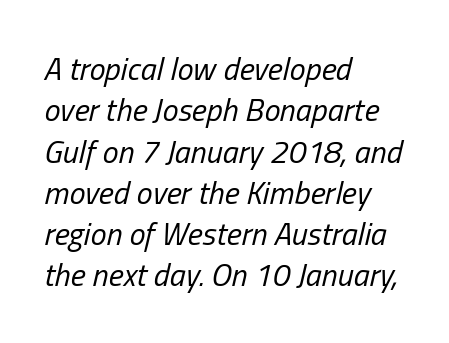
Line starts are locked; line ends wander. A typesetter would call this proportional, since set widths differ per character. Is the stroke heavy? The answer is a plain regular-or-lighter. Decoration check: the copy has no underline.
